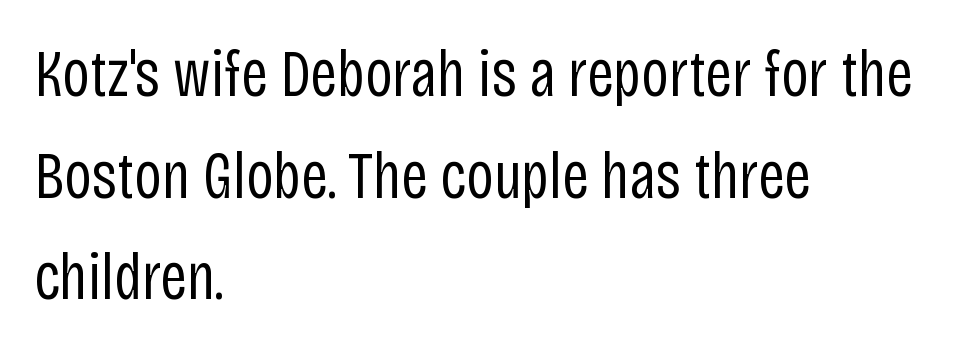
Anything drawn beneath the words? Only blank space. The typeface chosen for these lines omits serifs. Weight: in the light-to-regular range. The face used here is rendered with its standard letterfit. Which margin do the lines hug? The left one — the right edge is uneven. The lettering stays uniformly vertical, giving the passage a roman look.
